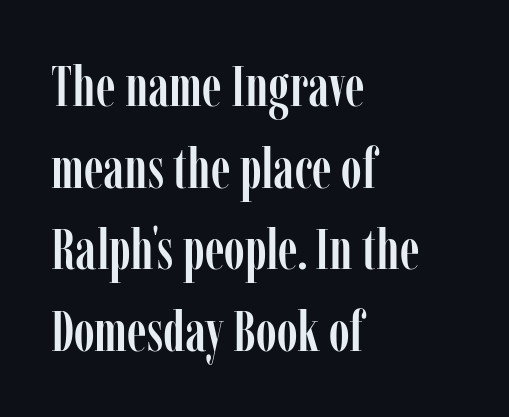
Bare-footed words on every line. The type family on display is of the serif kind. Each new line begins a customary step beneath the previous one. Character widths vary here, with narrow letters taking less room than wide ones. Posture: upright roman.
